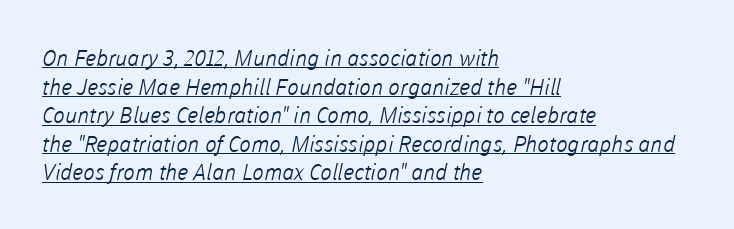
Short note: letters normally spaced. Each stroke keeps to a modest, everyday thickness or less. Does a line run under the words? Yes, clearly. Horizontal bands of white between lines are of average thickness. If you drew a ruler down the left edge, every line would touch it.
